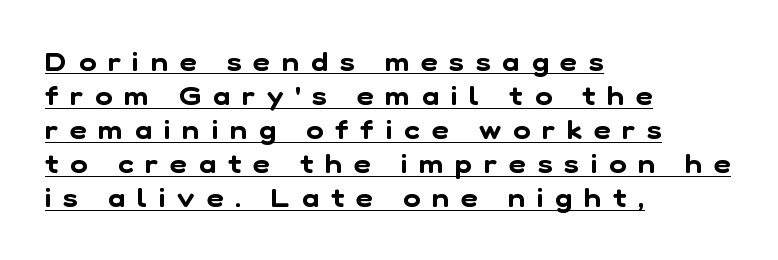
Display-style spreading of the glyphs; the letterfit is very open. The rendering uses a moderate line-height, typical for paragraphs. The specimen includes a rule beneath the text block's lines. In CSS terms this would be text-align: left.
